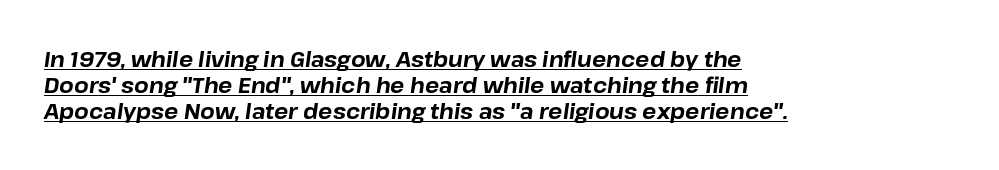
{"italic": "yes", "lean": "right", "slant_degrees": 8, "bold": "yes", "underline": "yes", "align": "left", "line_spacing_ratio": 1.24, "letter_spacing": "normal", "letter_spacing_em": 0.0, "glyph_px": 21}
